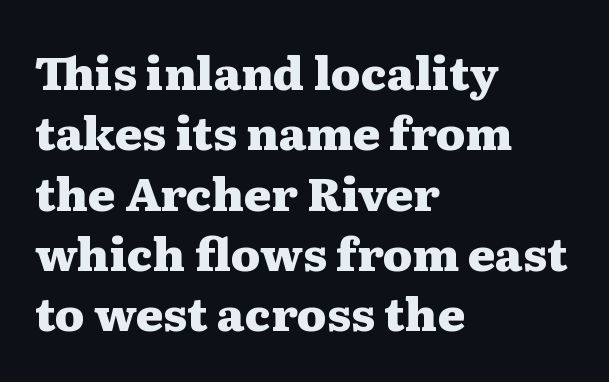
Q: Is the text bold? A: Yes.
Q: Is the text italic (slanted)? A: No, it is upright.
Q: Is the typeface a serif or a sans-serif typeface? A: Serif.
Q: Is the text underlined? A: No.
Q: How is the paragraph aligned? A: Left-aligned.
Q: Is the spacing between letters normal or unusually wide? A: Normal.
Q: Is the spacing between lines tight, normal or loose? A: Normal.
Q: Width (condensed, normal, or wide)? A: Wide.
Q: Stroke contrast? A: Medium.
Q: x-height? A: Medium.
Q: Monospaced? A: No.
